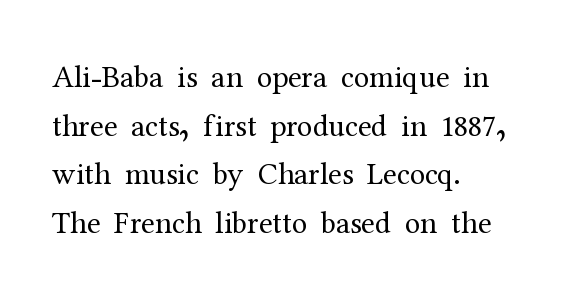
{"serif": "yes", "italic": "no", "bold": "no", "weight": "regular", "width": "normal", "stroke_contrast": "medium", "x_height": "medium", "monospaced": "no", "underline": "no", "align": "left", "line_spacing": "normal", "line_spacing_ratio": 1.57, "letter_spacing": "normal", "letter_spacing_em": 0.0, "glyph_px": 31}
